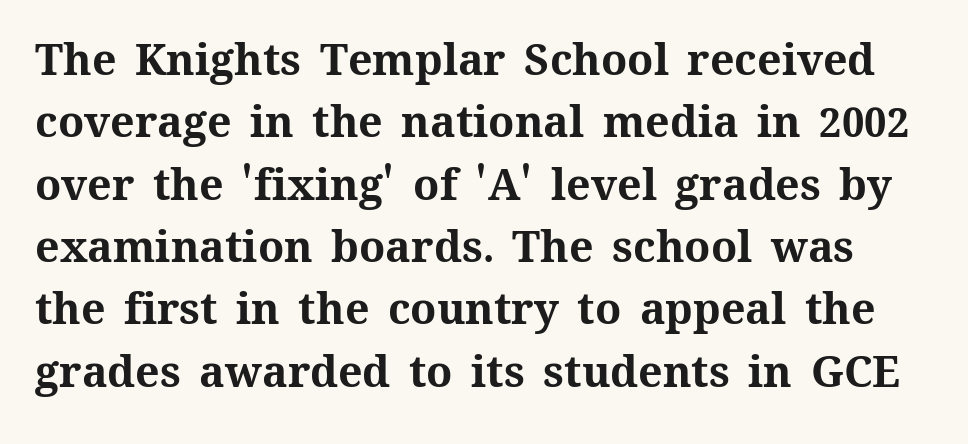
Q: Is the text bold? A: Yes.
Q: Is the text italic (slanted)? A: No, it is upright.
Q: Is the text underlined? A: No.
Q: Is the spacing between letters normal or unusually wide? A: Normal.
Q: Is the spacing between lines tight, normal or loose? A: Normal.
Q: Width (condensed, normal, or wide)? A: Normal.
Q: Stroke contrast? A: Medium.
Q: x-height? A: Medium.
Q: Monospaced? A: No.
